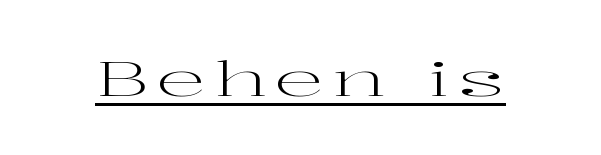
The image shows 49 px regular-weight, wide serif type, upright; set underlined; high stroke contrast and a medium x-height.
